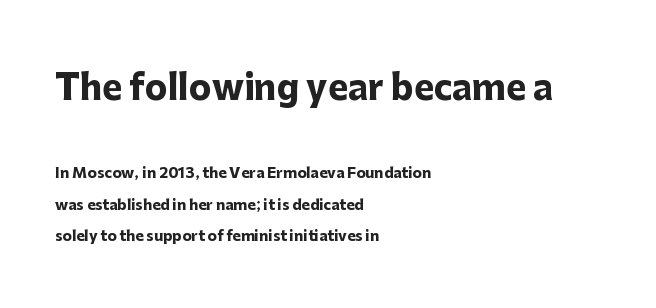
{"serif": "no", "italic": "no", "bold": "yes", "weight": "heavy", "width": "normal", "stroke_contrast": "low", "x_height": "medium", "monospaced": "no", "underline": "no", "align": "left", "line_spacing": "loose", "line_spacing_ratio": 2.26, "letter_spacing": "normal", "letter_spacing_em": 0.0, "larger_block": "first", "size_ratio": 2.43, "glyph_px": 34}
